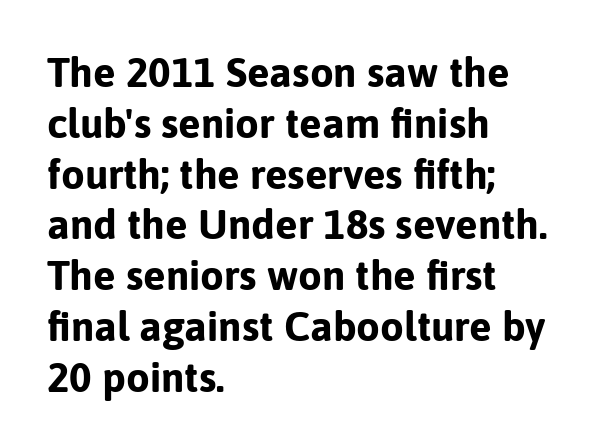
Glance below the letters and you will spot only blank space. Examine the stroke ends and you'll find no serifs. As a designer I'd log this as weight 700, bold. Unlike italic type, these characters show no tilt at all.
